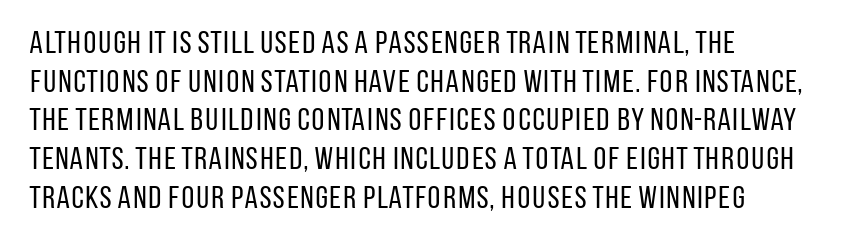
The image shows 32 px regular-weight, condensed sans-serif type, upright; set left-aligned, line spacing 1.21x, normal letter spacing, not underlined; low stroke contrast and a large x-height.
